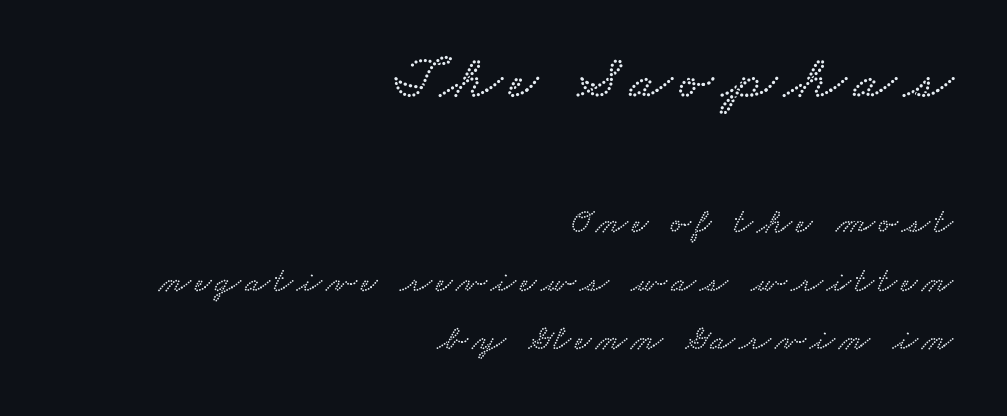
{"width": "wide", "stroke_contrast": "low", "x_height": "small", "monospaced": "no", "underline": "no", "align": "right", "line_spacing": "normal", "line_spacing_ratio": 1.63, "larger_block": "first", "size_ratio": 1.75, "glyph_px": 63}
